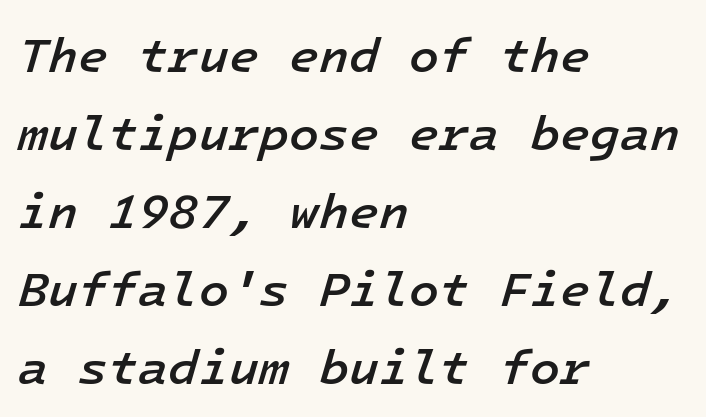
{"italic": "yes", "lean": "right", "slant_degrees": 16, "bold": "semi", "weight": "semibold", "width": "normal", "stroke_contrast": "low", "x_height": "medium", "monospaced": "yes", "underline": "no", "align": "left", "line_spacing": "normal", "line_spacing_ratio": 1.59, "letter_spacing": "normal", "letter_spacing_em": 0.0, "glyph_px": 49}
